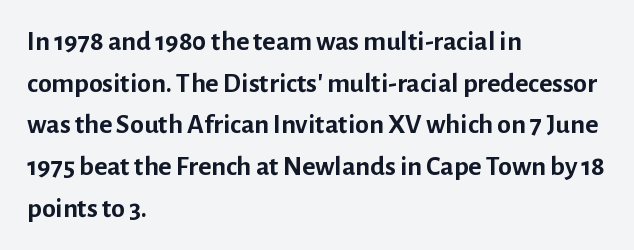
Each line starts at the same left margin while the right side varies. Stroke thickness is high; the sample reads as a true bold. The letters advance in unequal steps, a hallmark of proportional type. Students, observe: this is what conventionally led text looks like.
